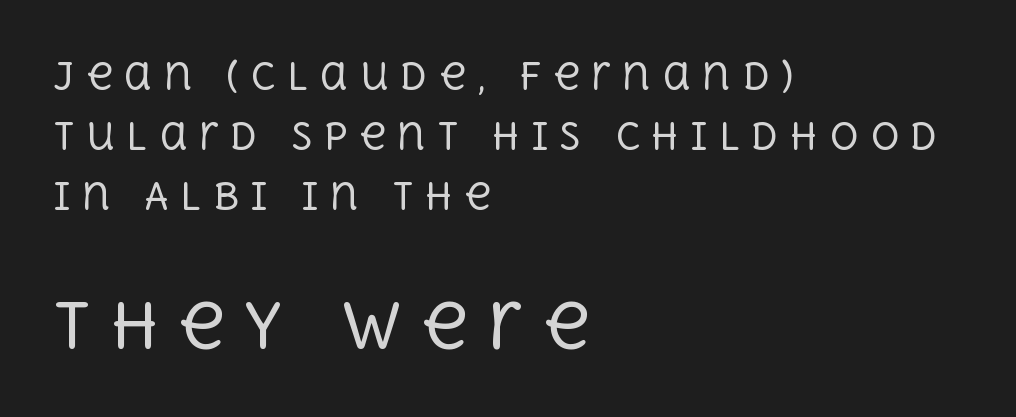
The image shows 63 px regular-weight serif type, upright; set left-aligned, normal line spacing (1.67x), unusually wide letter spacing (+0.31 em), not underlined; the second (bottom) block is 1.75x larger; a large x-height.
